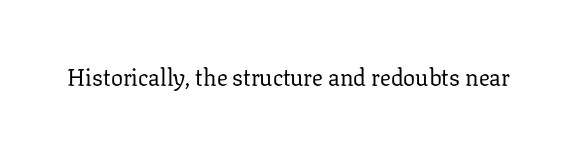
{"italic": "no", "bold": "no", "underline": "no", "letter_spacing": "normal", "letter_spacing_em": 0.0, "glyph_px": 24}
